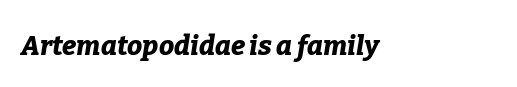
Q: Is the text bold? A: Yes.
Q: Is the text italic (slanted)? A: Yes, it leans right by about 9 degrees.
Q: Is the text underlined? A: No.
Q: Is the spacing between letters normal or unusually wide? A: Normal.
